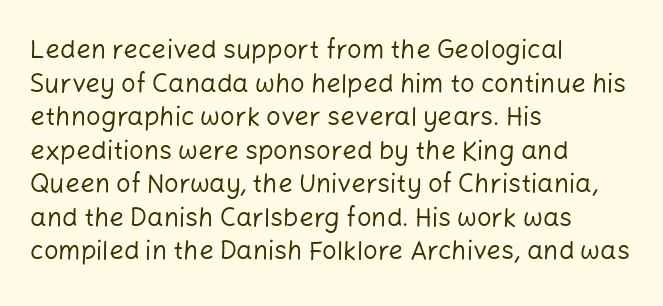
Q: Is the text bold? A: No.
Q: Is the text italic (slanted)? A: No, it is upright.
Q: Is the text underlined? A: No.
Q: How is the paragraph aligned? A: Left-aligned.
Q: Is the spacing between letters normal or unusually wide? A: Normal.
Q: Is the spacing between lines tight, normal or loose? A: Normal.
